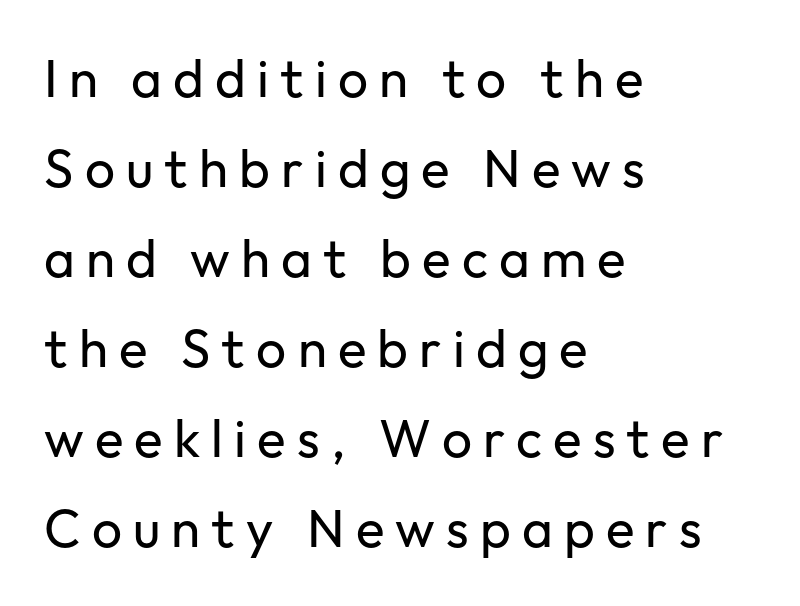
Unlike a traditional serif, this face leaves its strokes unadorned. Characters follow at a spacing far wider than the type designer built in. Descenders hang freely into open space. The passage shown stacks its lines at a standard gap. Every row of glyphs begins at an identical x-position on the left.
